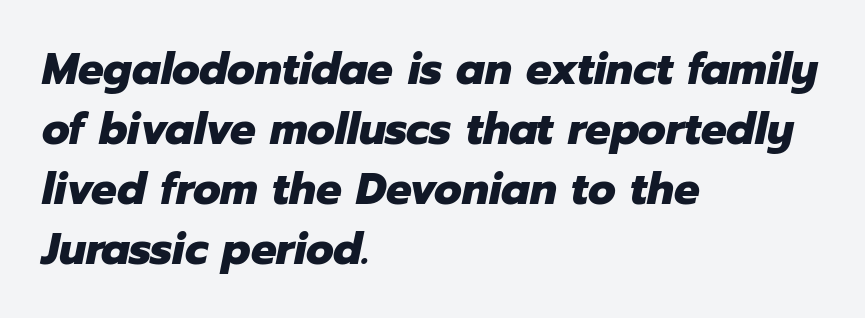
Default kerning and tracking; the words read as compact shapes. Its strokes are broad and dark, the hallmark of bold type. Spacing verdict: proportional, widths tailored to each character. Emphasis-style slanted type is in use. Regarding leading, the lines here are spaced in the standard way. The zone under the glyphs is completely vacant.
